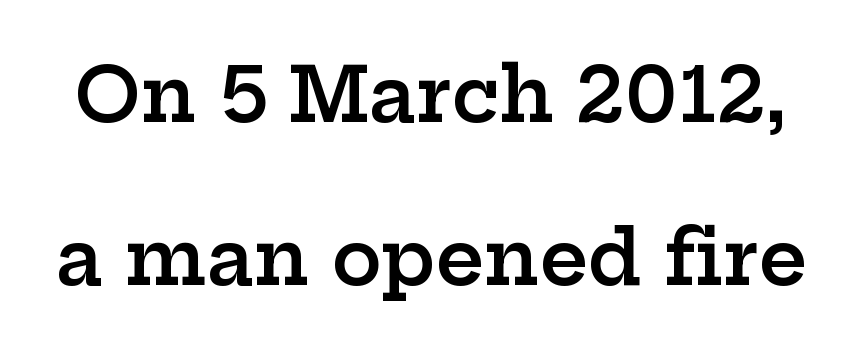
Do the characters align in a grid? No, the font is proportional. This rendering features lettering with no underline. Tracking here is standard; glyphs follow each other at the usual distance. Each glyph is drawn with semibold strokes, heavier than normal yet not fully bold. No italicization has been applied; the sample stays upright.
